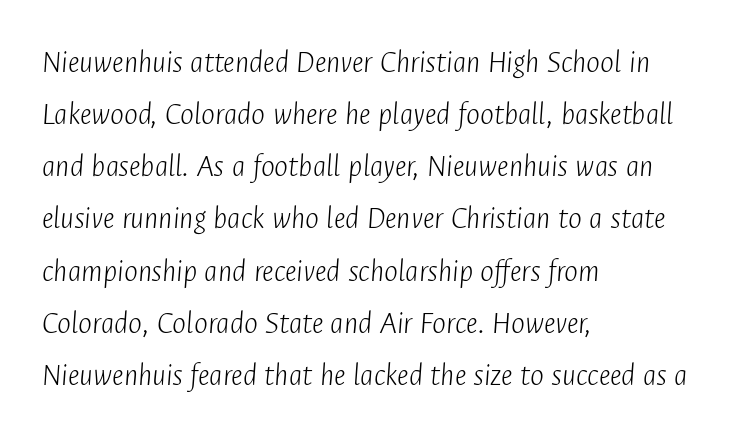
Nothing heavy about these letters — not bold at all. Clear beneath every line of the passage. Spacing verdict: proportional, widths tailored to each character. Baseline-to-baseline distance is the conventional proportion of letter height. Would a proofreader flag this as italicized? Yes. Observe the ordinary spacing: letters are neighbours, not strangers.
